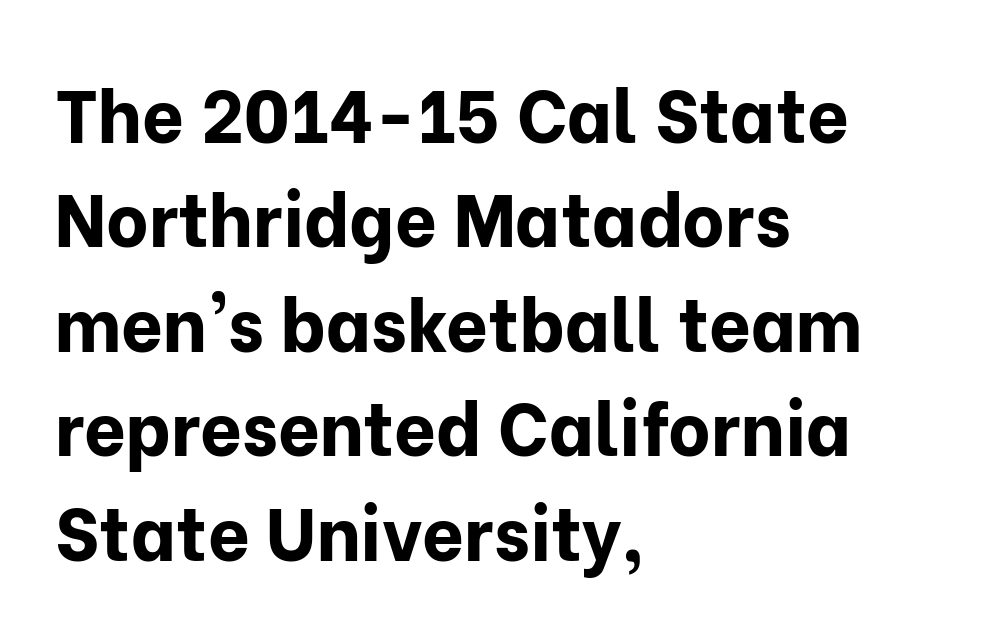
The image shows 73 px bold sans-serif type, upright; set left-aligned, normal line spacing (1.43x), normal letter spacing, not underlined; low stroke contrast and a medium x-height.
